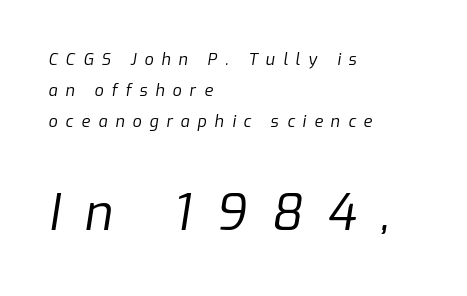
The image shows 49 px regular-weight type, italic (leaning right); set left-aligned, loose line spacing (1.94x), unusually wide letter spacing (+0.5 em), not underlined; the second (bottom) block is 3.06x larger; low stroke contrast and a medium x-height.
